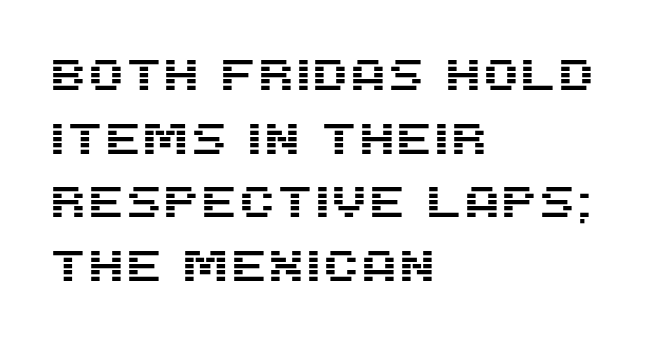
The glyphs in this specimen are sans serif. The lines are quadded left. Has an underline been added? It has not. Each new line begins a customary step beneath the previous one. In terms of posture, this sample is upright. In terms of letterspacing, this is plain default setting.
